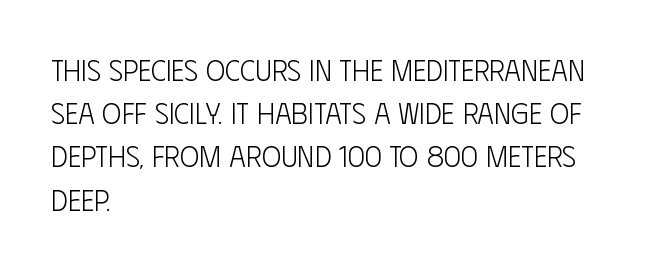
{"serif": "no", "italic": "no", "bold": "no", "weight": "light", "width": "condensed", "stroke_contrast": "low", "x_height": "large", "monospaced": "no", "underline": "no", "align": "left", "line_spacing": "normal", "line_spacing_ratio": 1.49, "letter_spacing": "normal", "letter_spacing_em": 0.0, "glyph_px": 29}
